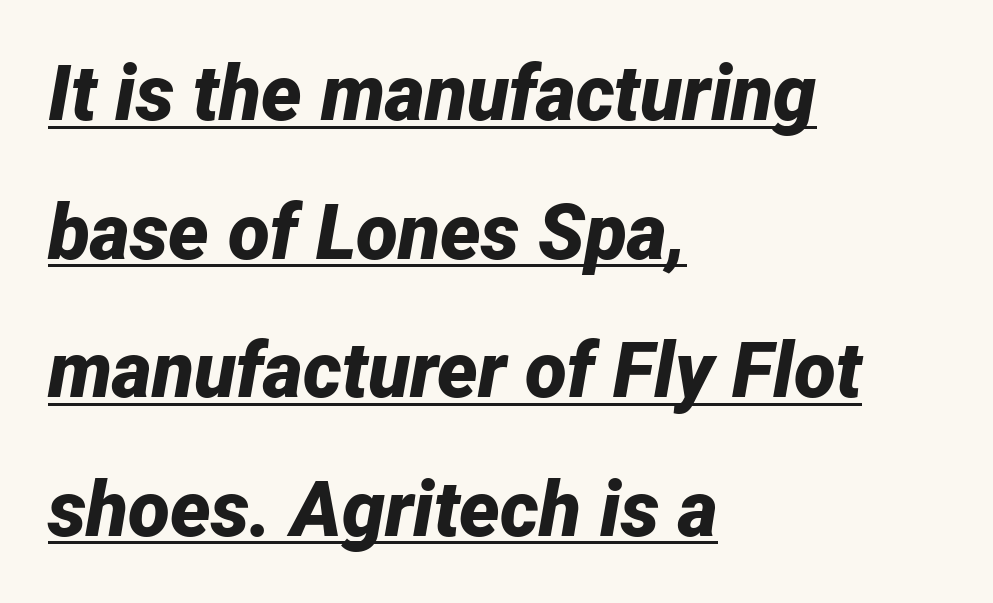
Q: Is the text bold? A: Yes.
Q: Is the text italic (slanted)? A: Yes, it leans right by about 12 degrees.
Q: Is the text underlined? A: Yes.
Q: How is the paragraph aligned? A: Left-aligned.
Q: Is the spacing between letters normal or unusually wide? A: Normal.
Q: Width (condensed, normal, or wide)? A: Normal.
Q: Stroke contrast? A: Low.
Q: x-height? A: Medium.
Q: Monospaced? A: No.
